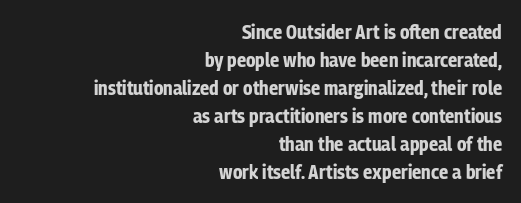
Nobody drew a line under any word here. Short and long lines alike share a common ending point at right. The passage shown stacks its lines at a standard gap. The horizontal fit of the characters is conventional and even. What weight is shown? A full bold with thick strokes.
